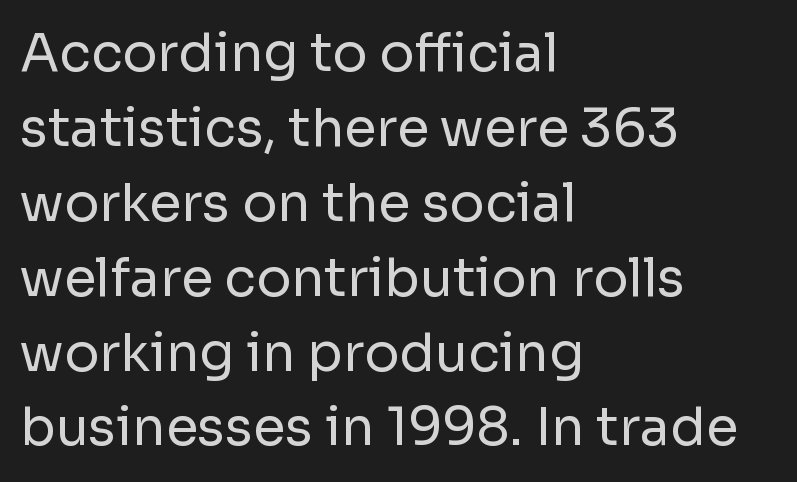
The text block is weighted toward the left margin, trailing off unevenly rightward. Check where the strokes stop: nothing finishes them off — pure sans. Spacing between characters is what you'd get straight out of the box. Reading down the column, the eye jumps a familiar distance to each next line.
